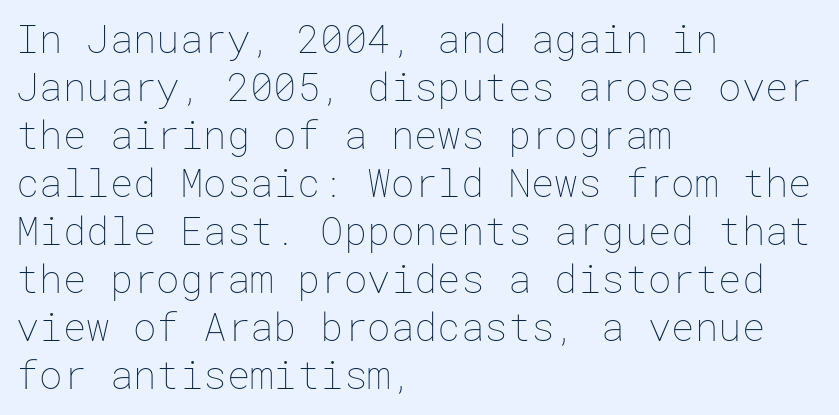
Q: Is the text bold? A: No.
Q: Is the text italic (slanted)? A: No, it is upright.
Q: Is the text underlined? A: No.
Q: How is the paragraph aligned? A: Left-aligned.
Q: Is the spacing between letters normal or unusually wide? A: Normal.
Q: Width (condensed, normal, or wide)? A: Normal.
Q: Stroke contrast? A: Low.
Q: x-height? A: Medium.
